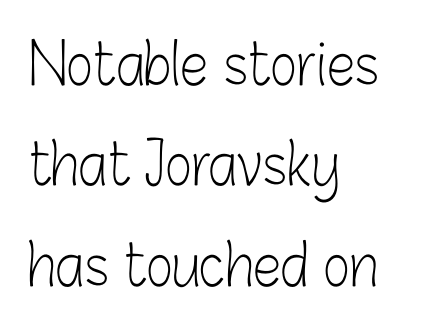
Q: Is the text bold? A: No.
Q: Is the text italic (slanted)? A: No, it is upright.
Q: Is the typeface a serif or a sans-serif typeface? A: Sans-serif.
Q: Is the text underlined? A: No.
Q: How is the paragraph aligned? A: Left-aligned.
Q: Is the spacing between letters normal or unusually wide? A: Normal.
Q: Width (condensed, normal, or wide)? A: Condensed.
Q: Stroke contrast? A: Low.
Q: x-height? A: Medium.
Q: Monospaced? A: No.
